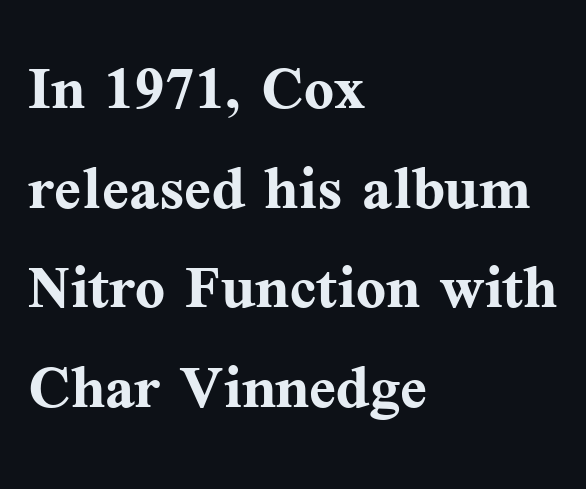
{"serif": "yes", "italic": "no", "bold": "yes", "weight": "semibold", "width": "normal", "stroke_contrast": "medium", "x_height": "medium", "monospaced": "no", "underline": "no", "align": "left", "line_spacing": "normal", "line_spacing_ratio": 1.26, "letter_spacing": "normal", "letter_spacing_em": 0.0, "glyph_px": 79}
